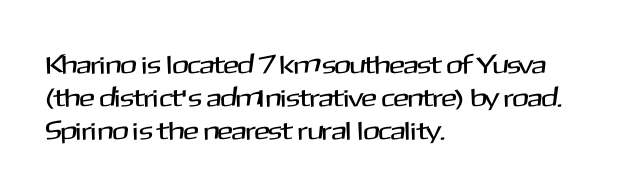
Q: Is the text italic (slanted)? A: No, it is upright.
Q: Is the text underlined? A: No.
Q: How is the paragraph aligned? A: Left-aligned.
Q: Is the spacing between letters normal or unusually wide? A: Normal.
Q: Is the spacing between lines tight, normal or loose? A: Normal.
